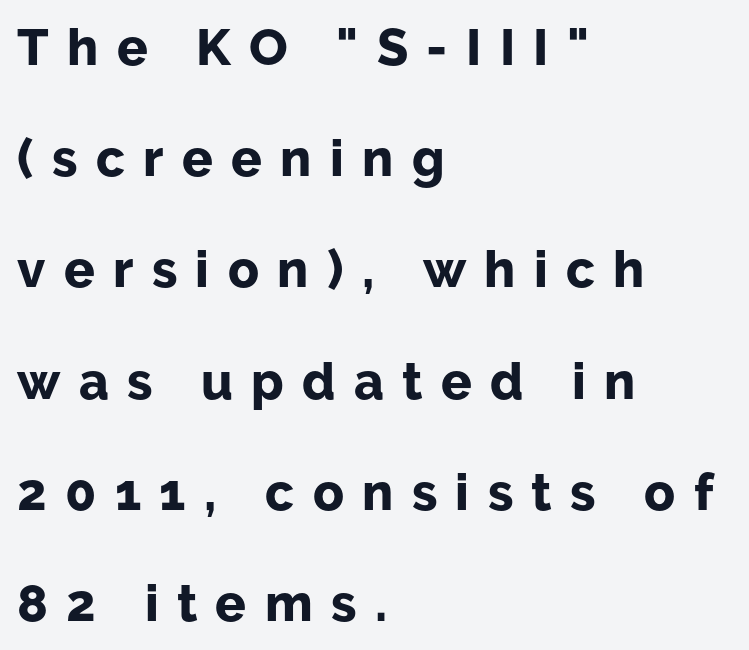
{"serif": "no", "italic": "no", "bold": "yes", "weight": "bold", "width": "normal", "stroke_contrast": "low", "x_height": "medium", "monospaced": "no", "underline": "no", "align": "left", "line_spacing": "loose", "line_spacing_ratio": 2.18, "letter_spacing": "wide", "letter_spacing_em": 0.36, "glyph_px": 51}
